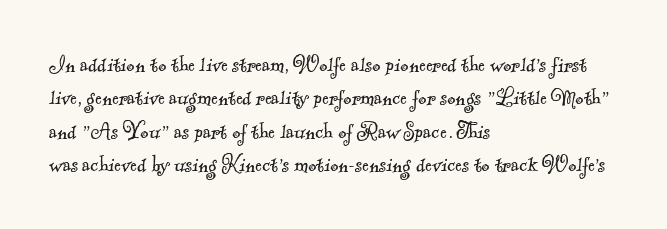
{"bold": "no", "underline": "no", "align": "left", "line_spacing": "normal", "line_spacing_ratio": 1.34, "letter_spacing": "normal", "letter_spacing_em": 0.0, "glyph_px": 25}
